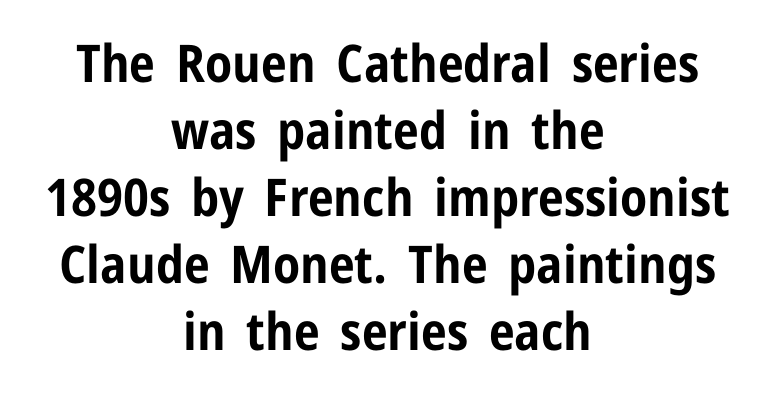
Q: Is the text bold? A: Yes.
Q: Is the text italic (slanted)? A: No, it is upright.
Q: Is the typeface a serif or a sans-serif typeface? A: Sans-serif.
Q: Is the text underlined? A: No.
Q: How is the paragraph aligned? A: Centered.
Q: Is the spacing between letters normal or unusually wide? A: Normal.
Q: Is the spacing between lines tight, normal or loose? A: Normal.
Q: Width (condensed, normal, or wide)? A: Condensed.
Q: Stroke contrast? A: Low.
Q: x-height? A: Medium.
Q: Monospaced? A: No.
